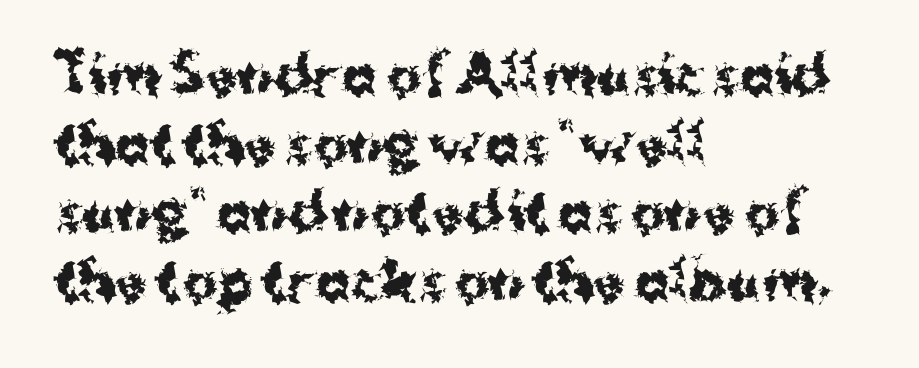
Students, this is bold: see how much ink each stroke carries. Students, observe: this is what conventionally led text looks like. A classic flush-left, rag-right setting is used for this passage. Check under the words: just untouched page. How are the letters spaced? Ordinarily, with no added tracking.
